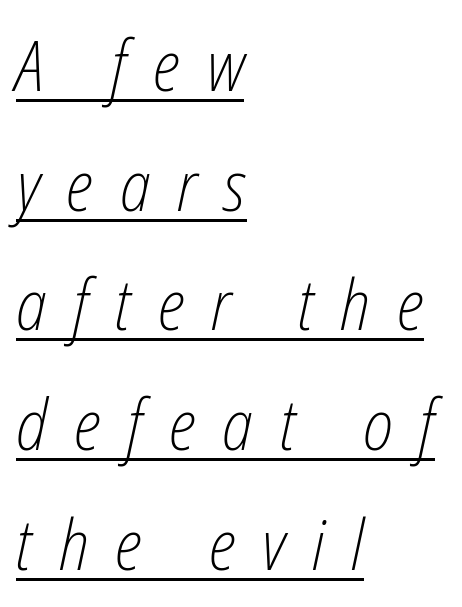
The image shows 70 px light, condensed type, italic (leaning right); set left-aligned, line spacing 1.71x, unusually wide letter spacing (+0.38 em), underlined; low stroke contrast and a medium x-height.
